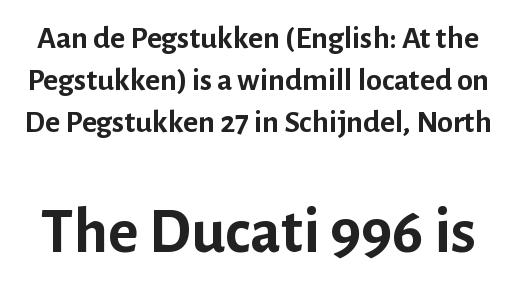
The image shows 65 px semibold sans-serif type, upright; set normal line spacing (1.31x), normal letter spacing, not underlined; the second (bottom) block is 2.03x larger; low stroke contrast and a medium x-height.
